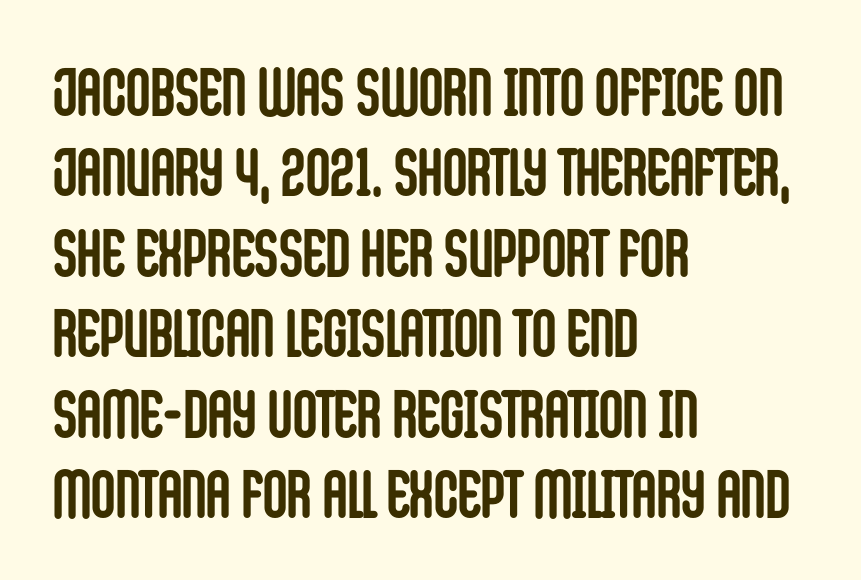
{"serif": "no", "italic": "no", "bold": "yes", "weight": "semibold", "width": "condensed", "stroke_contrast": "low", "x_height": "large", "monospaced": "no", "underline": "no", "align": "left", "line_spacing_ratio": 1.2, "letter_spacing": "normal", "letter_spacing_em": 0.0, "glyph_px": 67}
